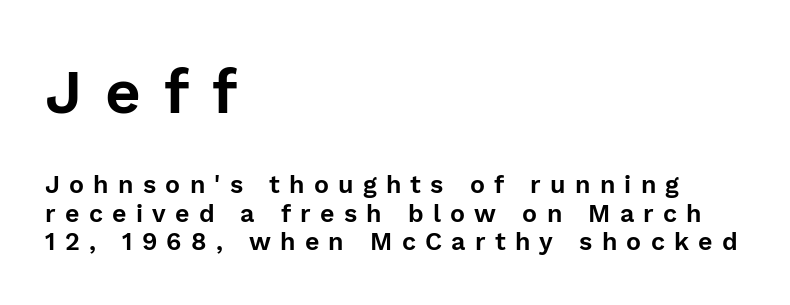
A typesetter would call this heavily tracked-out type. The text block is weighted toward the left margin, trailing off unevenly rightward. The letters advance in unequal steps, a hallmark of proportional type. A clean baseline with only descenders dipping below it. Rendered with straight, roman letterforms. Here the first block reads like a headline and the second like body copy.
